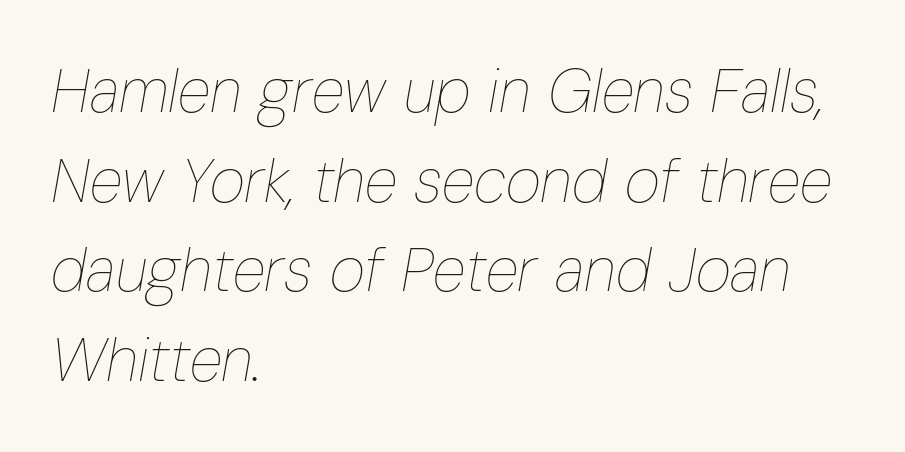
{"italic": "yes", "lean": "right", "slant_degrees": 10, "bold": "no", "weight": "thin", "width": "condensed", "stroke_contrast": "low", "x_height": "medium", "monospaced": "no", "underline": "no", "align": "left", "line_spacing": "normal", "line_spacing_ratio": 1.47, "letter_spacing": "normal", "letter_spacing_em": 0.0, "glyph_px": 61}
